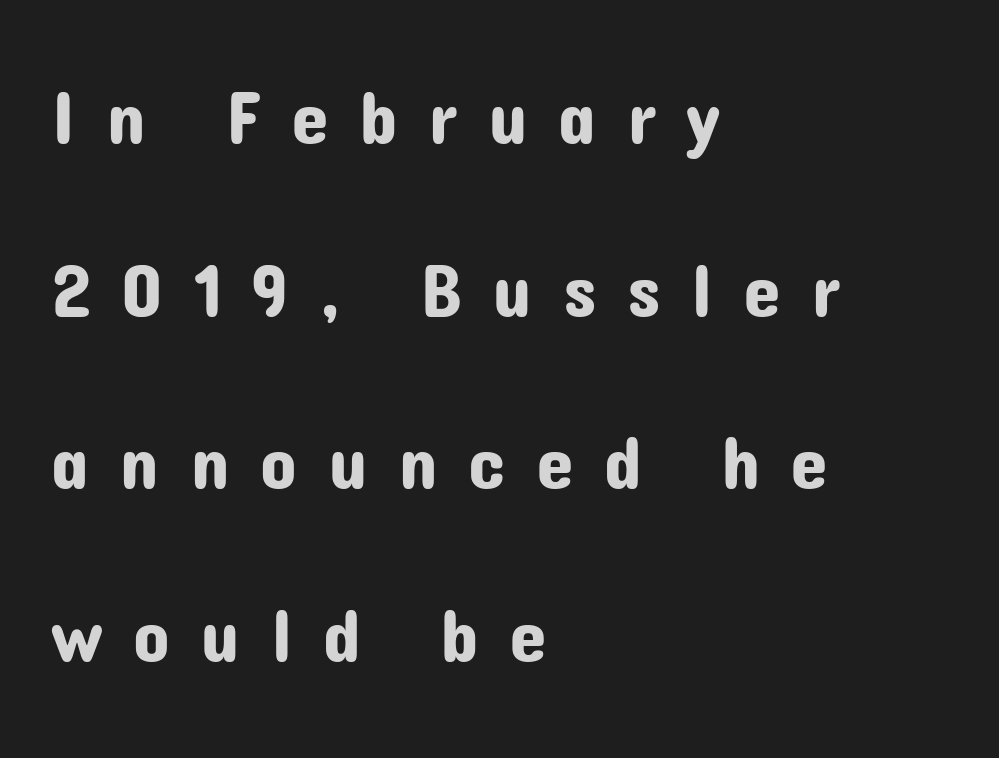
{"serif": "no", "italic": "no", "width": "normal", "stroke_contrast": "low", "x_height": "medium", "monospaced": "no", "underline": "no", "align": "left", "line_spacing": "loose", "line_spacing_ratio": 2.27, "letter_spacing": "wide", "letter_spacing_em": 0.4, "glyph_px": 76}
